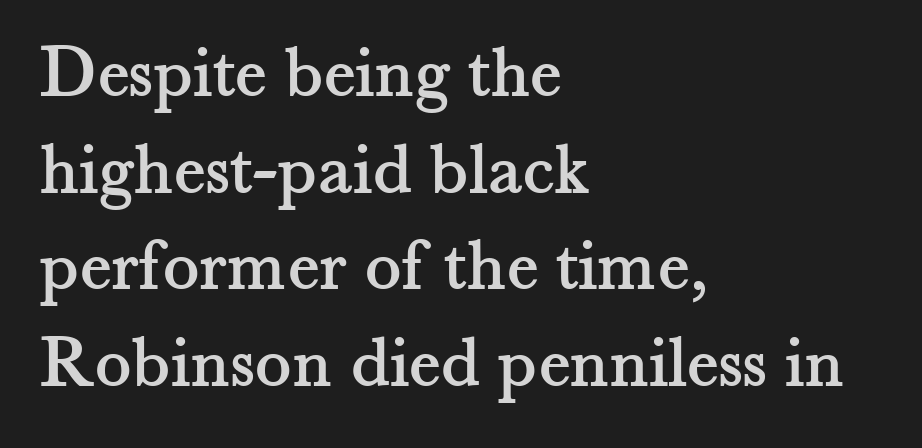
Q: Is the text italic (slanted)? A: No, it is upright.
Q: Is the typeface a serif or a sans-serif typeface? A: Serif.
Q: Is the text underlined? A: No.
Q: How is the paragraph aligned? A: Left-aligned.
Q: Is the spacing between letters normal or unusually wide? A: Normal.
Q: Is the spacing between lines tight, normal or loose? A: Normal.
Q: Width (condensed, normal, or wide)? A: Normal.
Q: Stroke contrast? A: Medium.
Q: x-height? A: Small.
Q: Monospaced? A: No.
